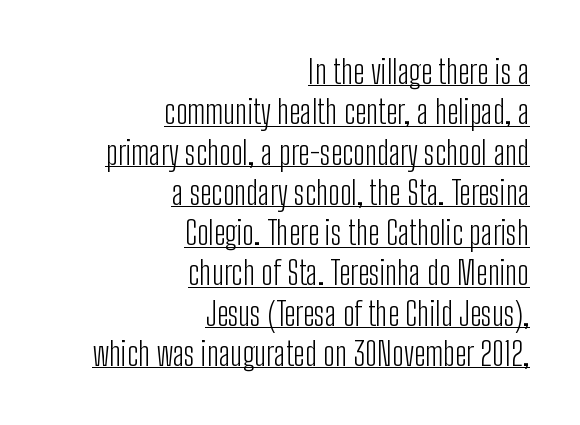
Typeset ragged left — the right edge is the straight one. What stands out about the letter spacing? Nothing — it is the standard amount. A typesetter would mark this as roman, not italic. The strokes carry an ordinary text weight at most. A rule runs beneath these lines of type.
